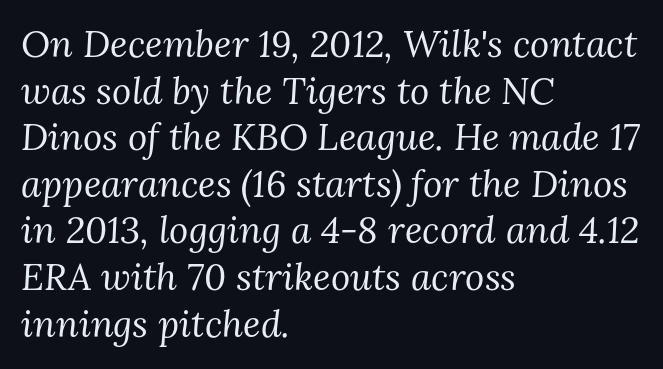
The image shows 37 px regular-weight serif type, italic (leaning right); set left-aligned, normal line spacing (1.26x), normal letter spacing, not underlined; medium stroke contrast and a medium x-height.
